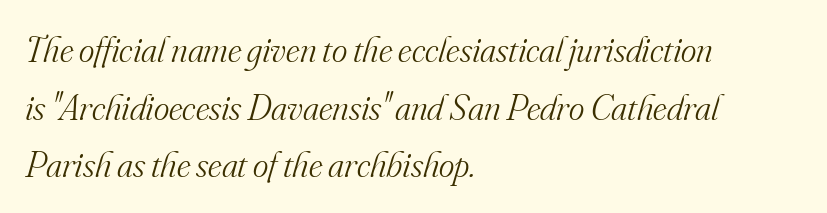
This sample is left-justified, so line endings fall wherever the words run out. Think of a printed novel: that variable character pitch is what you see here. In terms of letterspacing, this is plain default setting. Weight: not bold — regular or lighter. Rendered with sloped, italic letterforms. The rendering uses a moderate line-height, typical for paragraphs.
